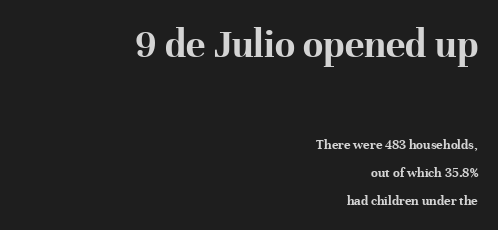
{"serif": "yes", "italic": "no", "bold": "yes", "weight": "bold", "width": "normal", "stroke_contrast": "high", "x_height": "medium", "monospaced": "no", "underline": "no", "align": "right", "line_spacing": "loose", "line_spacing_ratio": 2.02, "letter_spacing": "normal", "letter_spacing_em": 0.0, "larger_block": "first", "size_ratio": 2.93, "glyph_px": 41}
